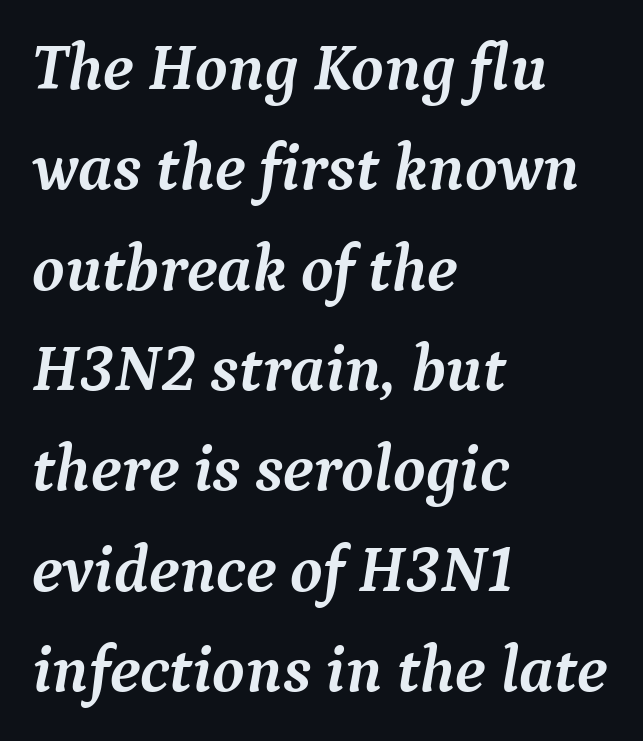
{"serif": "yes", "italic": "yes", "lean": "right", "slant_degrees": 9, "bold": "yes", "weight": "semibold", "width": "normal", "stroke_contrast": "medium", "x_height": "medium", "monospaced": "no", "underline": "no", "align": "left", "line_spacing": "normal", "line_spacing_ratio": 1.52, "letter_spacing": "normal", "letter_spacing_em": 0.0, "glyph_px": 66}
